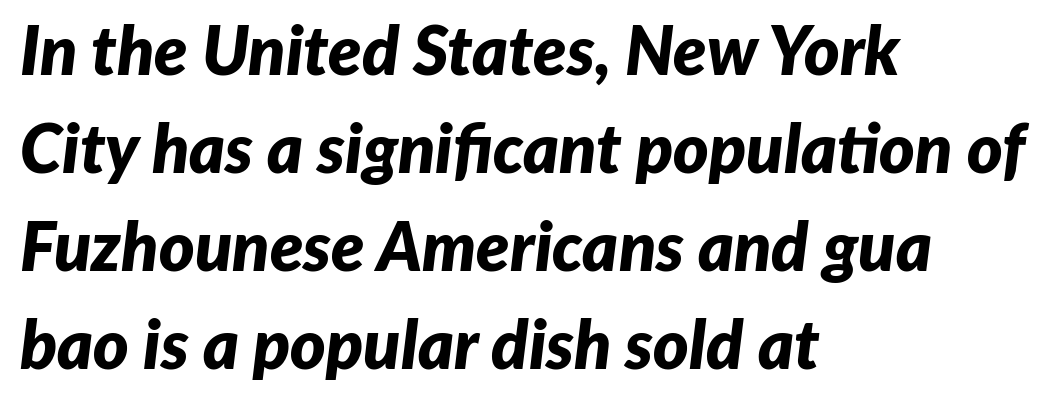
Descenders are the only things crossing below the line. There is no visible air inserted between adjacent glyphs. The font's italic variant was chosen for this text. Do the characters align in a grid? No, the font is proportional.
